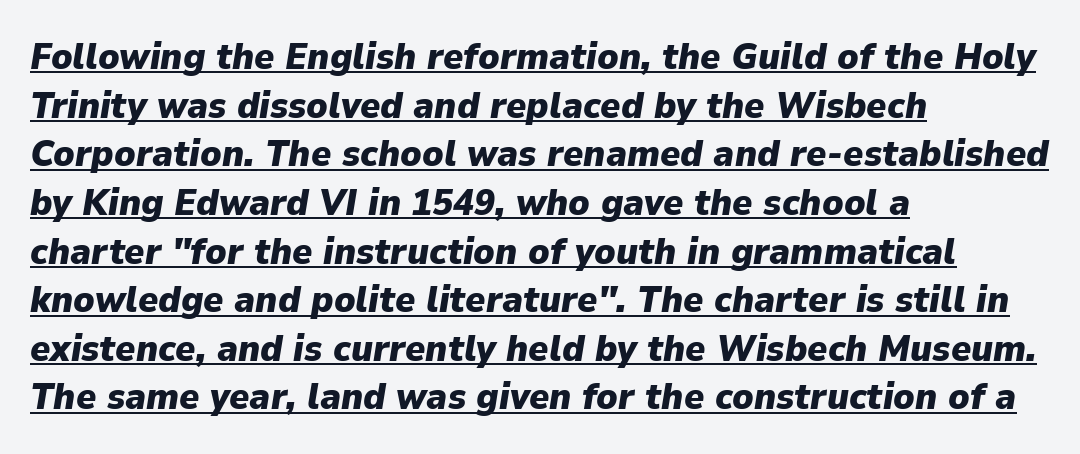
This sample uses plain, unmodified letter spacing. Think of a printed novel: that variable character pitch is what you see here. The rendering anchors every line to the left-hand side. The axis of the letterforms is tilted away from vertical. What decoration does the sample have? An underline. Strokes here are thick enough to call this a true bold.
